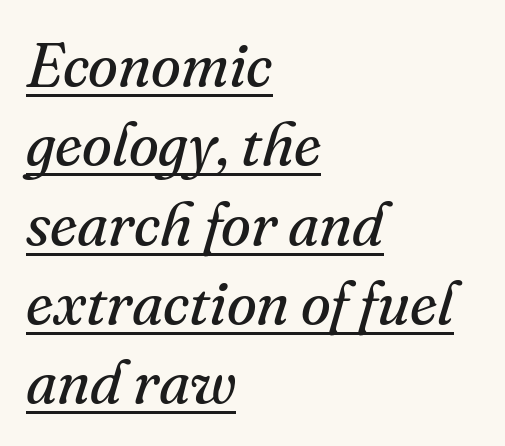
The image shows 61 px regular-weight serif type, italic (leaning right); set left-aligned, normal line spacing (1.3x), normal letter spacing, underlined; medium stroke contrast and a small x-height.
